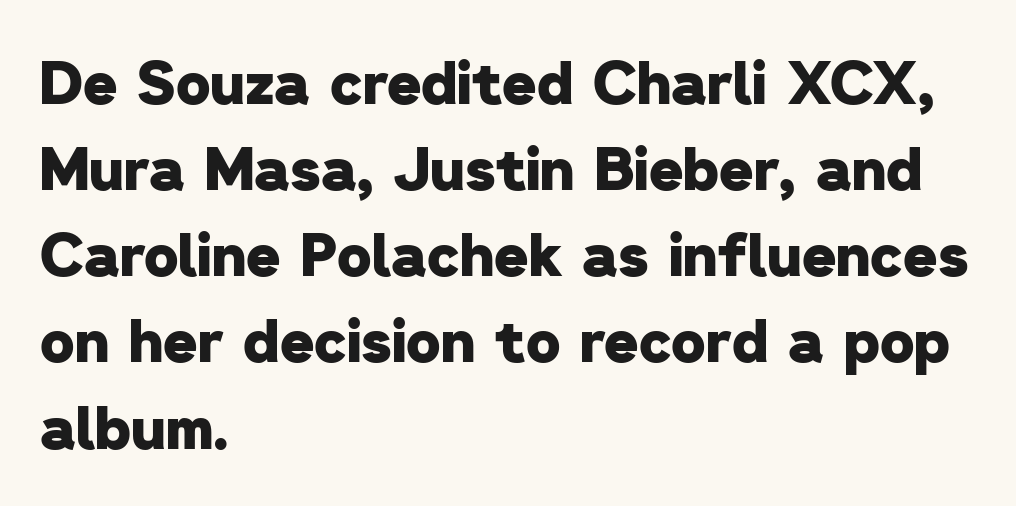
The passage shown has conventional tracking throughout. The passage shown is emphatically bold. Serif or sans? Sans — the stroke terminals are bare. The lines sit at an ordinary, default distance from one another. Does the copy run flush right? No — it runs flush left. The foot of each line stays bare and open.
